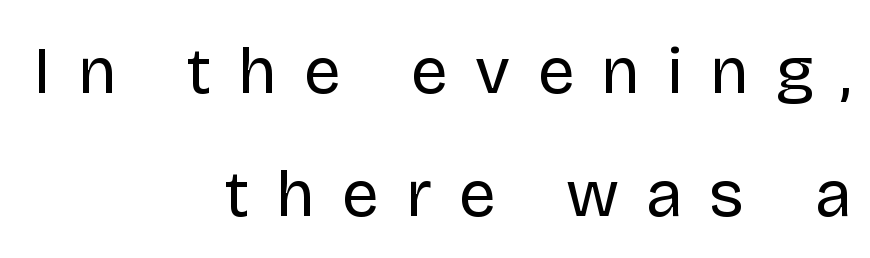
Q: Is the text bold? A: No.
Q: Is the text italic (slanted)? A: No, it is upright.
Q: Is the typeface a serif or a sans-serif typeface? A: Sans-serif.
Q: Is the text underlined? A: No.
Q: How is the paragraph aligned? A: Right-aligned.
Q: Is the spacing between letters normal or unusually wide? A: Unusually wide.
Q: Width (condensed, normal, or wide)? A: Normal.
Q: Stroke contrast? A: Low.
Q: x-height? A: Large.
Q: Monospaced? A: No.
